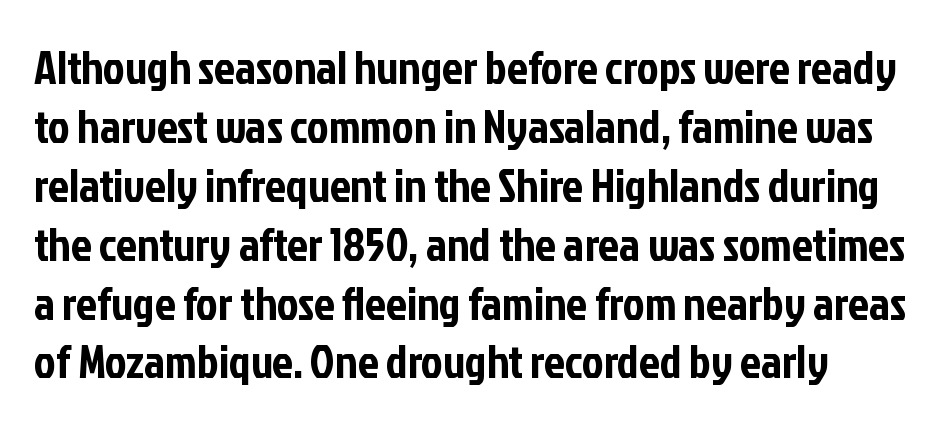
{"serif": "no", "italic": "no", "width": "condensed", "stroke_contrast": "low", "x_height": "medium", "monospaced": "no", "underline": "no", "line_spacing": "normal", "line_spacing_ratio": 1.28, "letter_spacing": "normal", "letter_spacing_em": 0.0, "glyph_px": 46}
